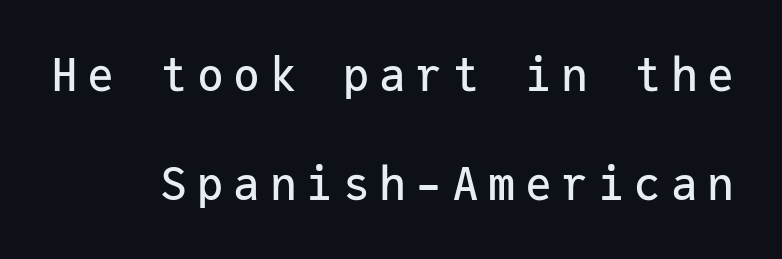
{"serif": "no", "italic": "no", "width": "normal", "stroke_contrast": "low", "x_height": "medium", "monospaced": "yes", "underline": "no", "line_spacing": "loose", "line_spacing_ratio": 2.42, "letter_spacing": "wide", "letter_spacing_em": 0.21, "glyph_px": 45}
